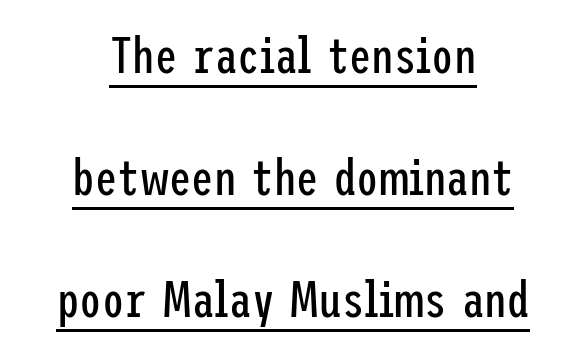
Q: Is the text bold? A: No.
Q: Is the text italic (slanted)? A: No, it is upright.
Q: Is the typeface a serif or a sans-serif typeface? A: Sans-serif.
Q: Is the text underlined? A: Yes.
Q: How is the paragraph aligned? A: Centered.
Q: Is the spacing between letters normal or unusually wide? A: Normal.
Q: Is the spacing between lines tight, normal or loose? A: Loose.
Q: Width (condensed, normal, or wide)? A: Condensed.
Q: Stroke contrast? A: Low.
Q: x-height? A: Medium.
